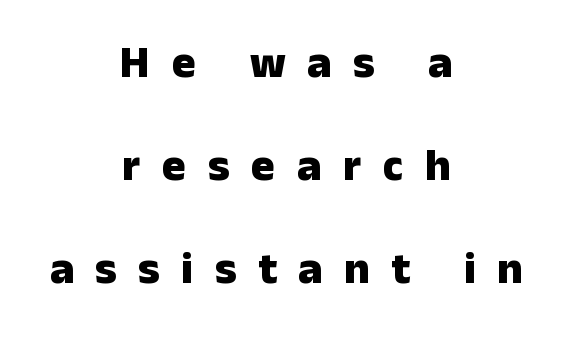
The image shows 45 px heavy sans-serif type, upright; set centered, loose line spacing (2.29x), unusually wide letter spacing (+0.48 em), not underlined; low stroke contrast and a medium x-height.
